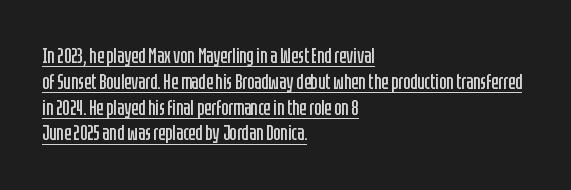
The image shows 21 px text type, upright; set left-aligned, line spacing 1.23x, normal letter spacing, underlined.
